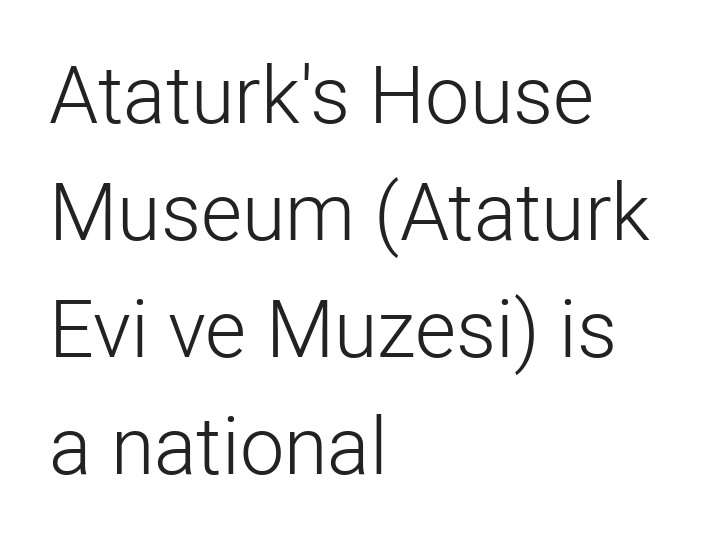
{"serif": "no", "italic": "no", "bold": "no", "weight": "light", "width": "normal", "stroke_contrast": "low", "x_height": "medium", "monospaced": "no", "underline": "no", "align": "left", "line_spacing": "normal", "line_spacing_ratio": 1.48, "letter_spacing": "normal", "letter_spacing_em": 0.0, "glyph_px": 79}
